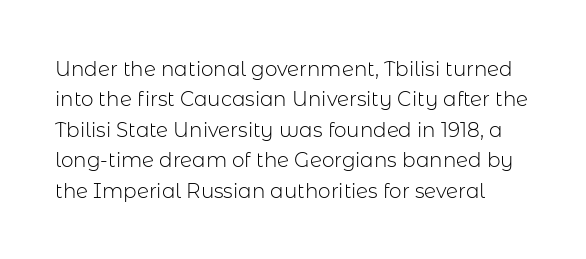
Underline: absent. Tall strokes in this sample are plumb rather than angled. The leading is moderate, giving the passage an even texture. The letterforms sit shoulder to shoulder at normal distance.
